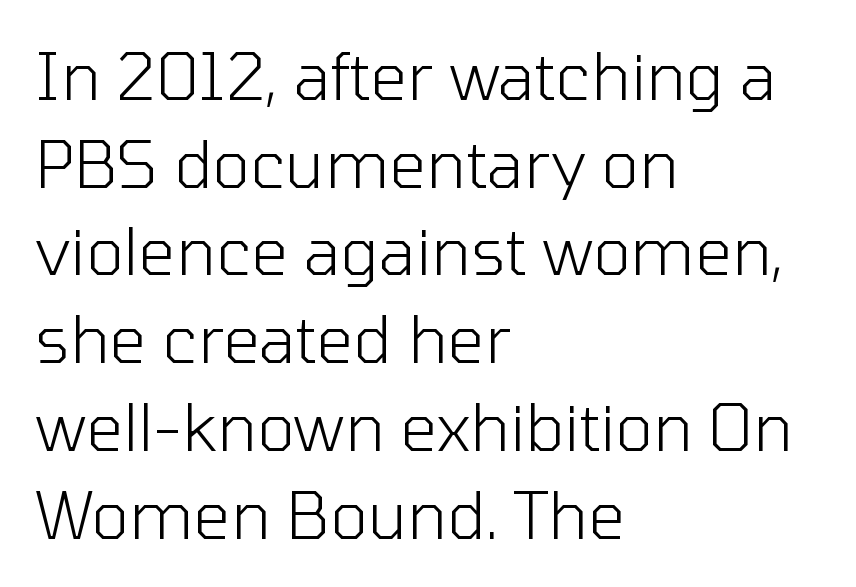
The typography opts for an upright posture over an oblique one. If you measured baseline to baseline, you'd find a middling distance. Type style note: lacks serifs. The face used here is proportionally spaced, like ordinary book or web type. The zone under the glyphs is completely vacant.
